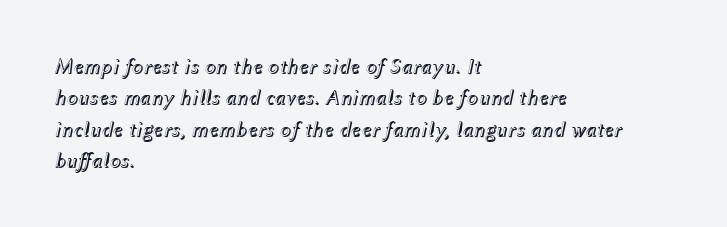
{"italic": "yes", "lean": "right", "slant_degrees": 12, "underline": "no", "align": "left", "line_spacing": "normal", "line_spacing_ratio": 1.49, "letter_spacing": "normal", "letter_spacing_em": 0.0, "glyph_px": 21}
